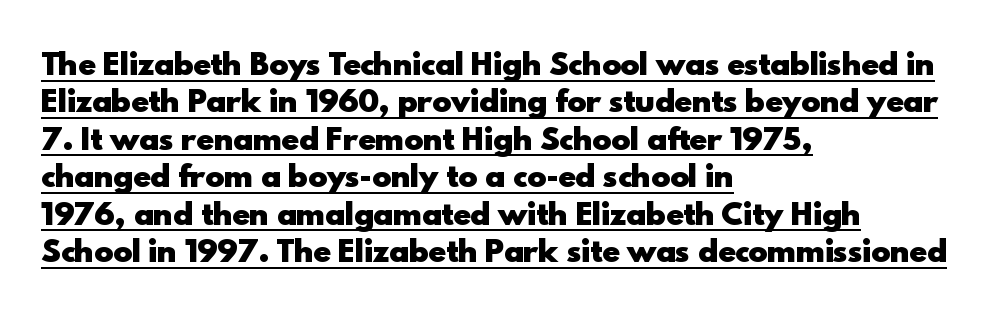
{"serif": "no", "italic": "no", "bold": "yes", "weight": "heavy", "width": "normal", "x_height": "small", "monospaced": "no", "underline": "yes", "align": "left", "line_spacing": "normal", "line_spacing_ratio": 1.29, "letter_spacing": "normal", "letter_spacing_em": 0.0, "glyph_px": 29}
